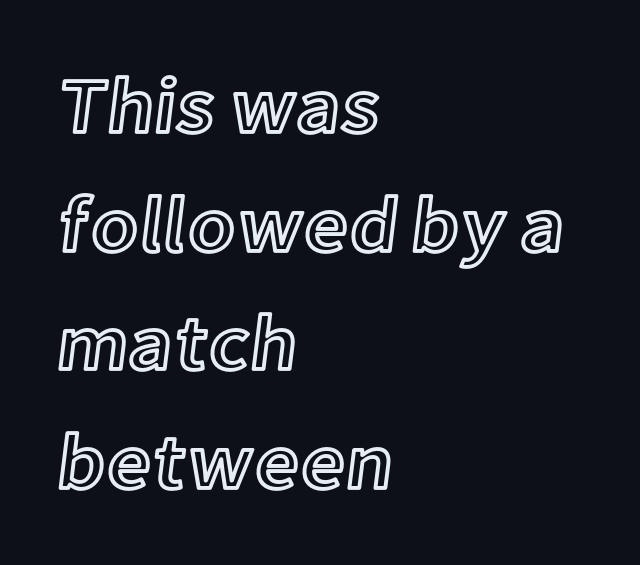
Q: Is the text italic (slanted)? A: Yes.
Q: Is the text underlined? A: No.
Q: How is the paragraph aligned? A: Left-aligned.
Q: Is the spacing between letters normal or unusually wide? A: Normal.
Q: Is the spacing between lines tight, normal or loose? A: Normal.
Q: Width (condensed, normal, or wide)? A: Normal.
Q: x-height? A: Medium.
Q: Monospaced? A: No.
